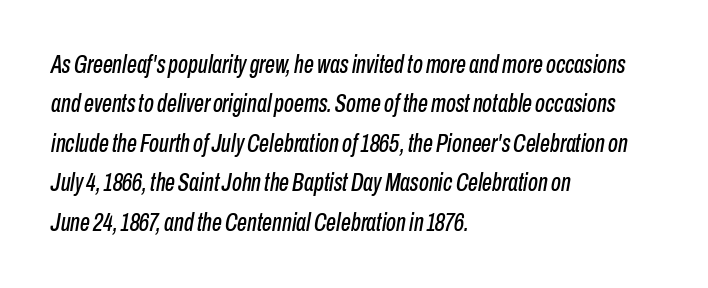
Q: Is the text italic (slanted)? A: Yes, it leans right by about 10 degrees.
Q: Is the text underlined? A: No.
Q: How is the paragraph aligned? A: Left-aligned.
Q: Is the spacing between letters normal or unusually wide? A: Normal.
Q: Is the spacing between lines tight, normal or loose? A: Normal.
